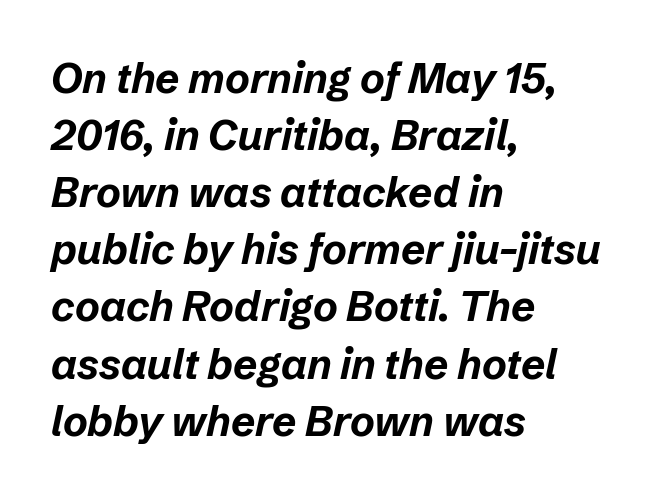
{"italic": "yes", "lean": "right", "slant_degrees": 12, "bold": "yes", "weight": "bold", "width": "normal", "stroke_contrast": "low", "x_height": "medium", "monospaced": "no", "underline": "no", "align": "left", "line_spacing": "normal", "line_spacing_ratio": 1.36, "letter_spacing": "normal", "letter_spacing_em": 0.0, "glyph_px": 42}
